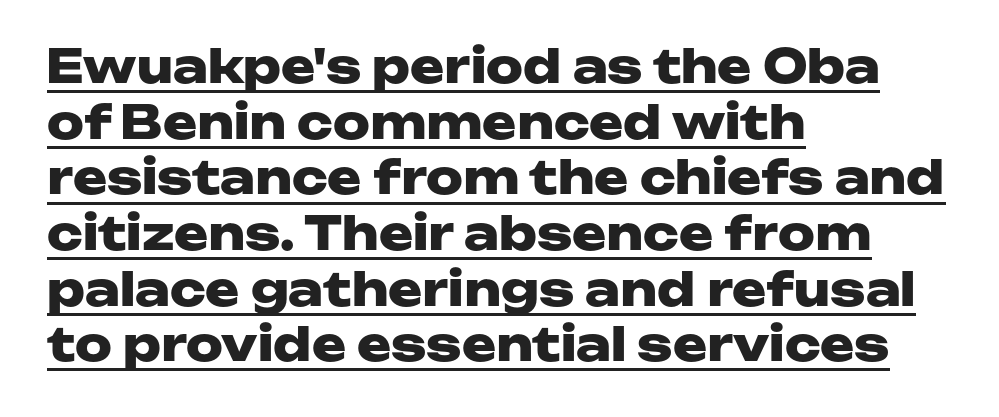
{"serif": "no", "italic": "no", "bold": "yes", "weight": "heavy", "width": "wide", "stroke_contrast": "low", "x_height": "medium", "monospaced": "no", "underline": "yes", "align": "left", "line_spacing_ratio": 1.21, "letter_spacing": "normal", "letter_spacing_em": 0.0, "glyph_px": 46}
